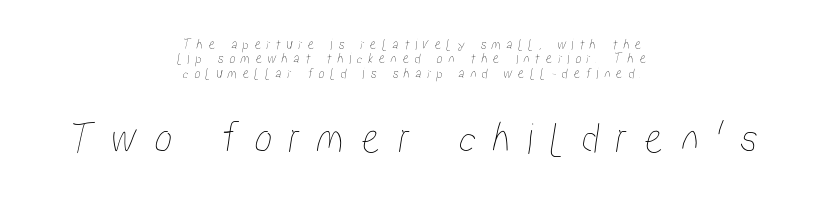
There is plenty of visible air inserted between adjacent glyphs. Is this a fixed-width face? No — the glyphs have proportional, varying widths. Does the bottom block carry the larger type? Yes, it does. Each line is balanced around a shared central axis. A clean baseline with only descenders dipping below it. What's the leading like? Squeezed, with rows nearly overlapping.
